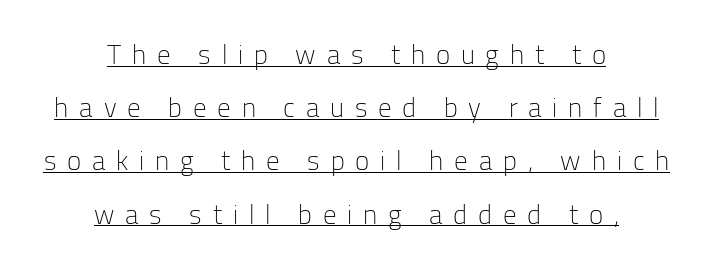
Unbolded letterforms with no extra heft. Letter spacing: wide. Notice how a bar underscores the lettering throughout. One-word summary of the alignment: center. Summary of vertical rhythm: relaxed, with wide interline spacing. The letters stand upright; this is a roman face.
